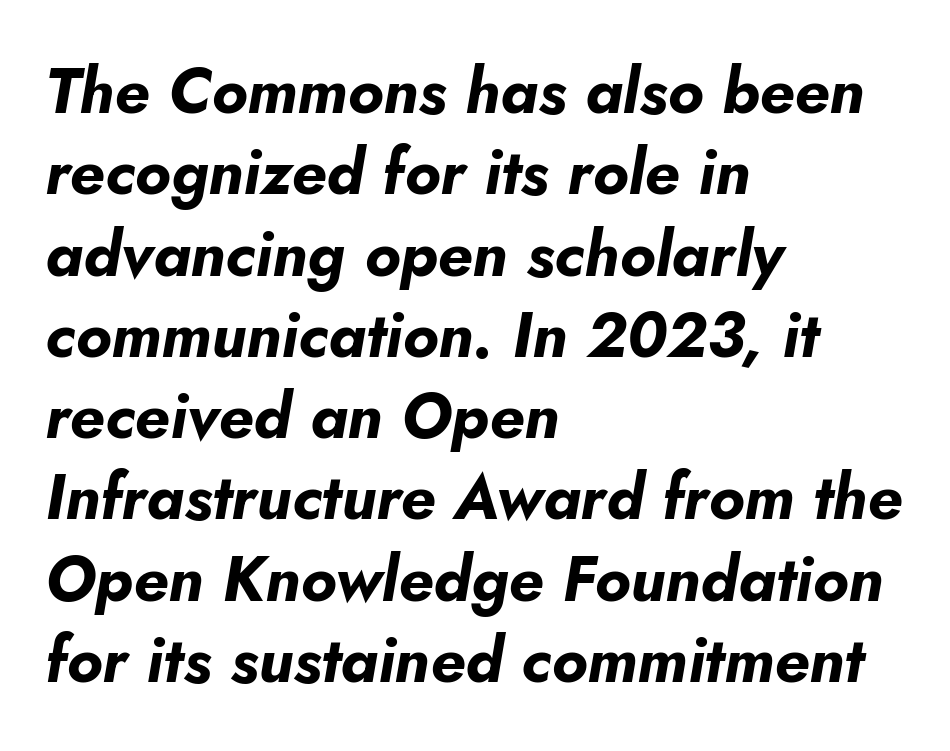
{"italic": "yes", "lean": "right", "slant_degrees": 5, "bold": "yes", "weight": "bold", "width": "normal", "stroke_contrast": "low", "x_height": "small", "monospaced": "no", "underline": "no", "align": "left", "line_spacing": "normal", "line_spacing_ratio": 1.29, "letter_spacing": "normal", "letter_spacing_em": 0.0, "glyph_px": 63}
